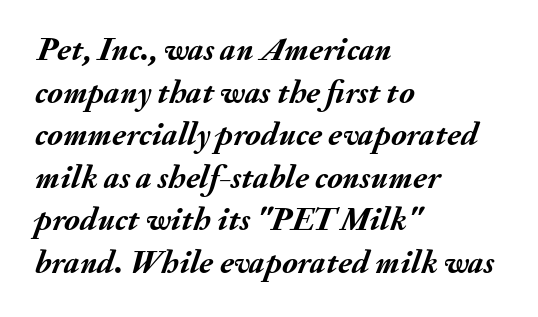
The rendering keeps characters at their native spacing. A typesetter would mark this as italic. Anything drawn beneath the words? Only blank space. Each new line begins a customary step beneath the previous one.
